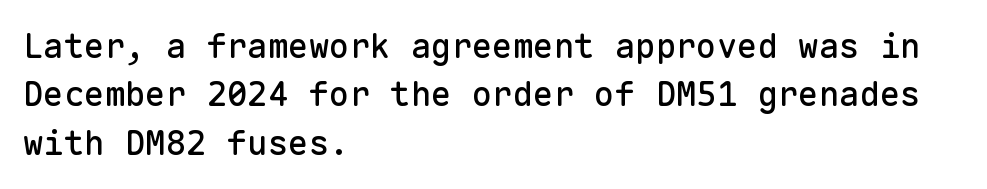
Q: Is the text italic (slanted)? A: No, it is upright.
Q: Is the typeface a serif or a sans-serif typeface? A: Sans-serif.
Q: Is the text underlined? A: No.
Q: How is the paragraph aligned? A: Left-aligned.
Q: Is the spacing between letters normal or unusually wide? A: Normal.
Q: Is the spacing between lines tight, normal or loose? A: Normal.
Q: Width (condensed, normal, or wide)? A: Normal.
Q: Stroke contrast? A: Low.
Q: x-height? A: Medium.
Q: Monospaced? A: Yes.
